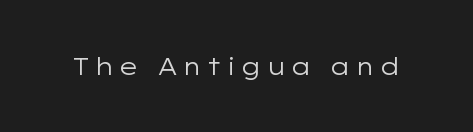
{"italic": "no", "bold": "no", "underline": "no", "glyph_px": 24}
